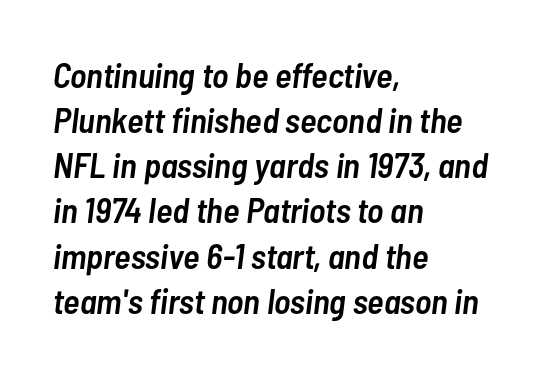
Q: Is the text bold? A: Semi-bold.
Q: Is the text italic (slanted)? A: Yes, it leans right by about 7 degrees.
Q: Is the text underlined? A: No.
Q: How is the paragraph aligned? A: Left-aligned.
Q: Is the spacing between letters normal or unusually wide? A: Normal.
Q: Is the spacing between lines tight, normal or loose? A: Normal.
Q: Width (condensed, normal, or wide)? A: Condensed.
Q: Stroke contrast? A: Low.
Q: x-height? A: Medium.
Q: Monospaced? A: No.
